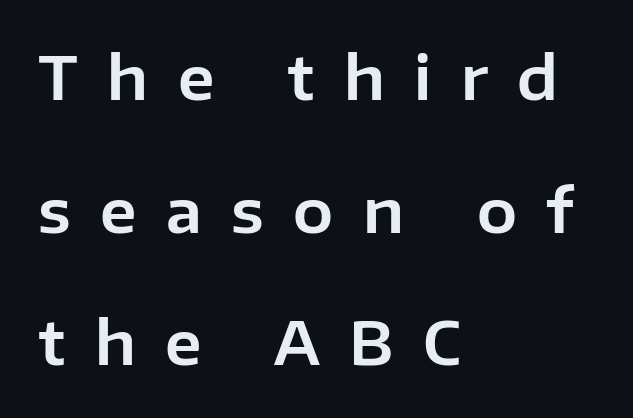
The image shows 60 px sans-serif type, upright; set left-aligned, loose line spacing (2.21x), unusually wide letter spacing (+0.49 em), not underlined; low stroke contrast and a medium x-height.
